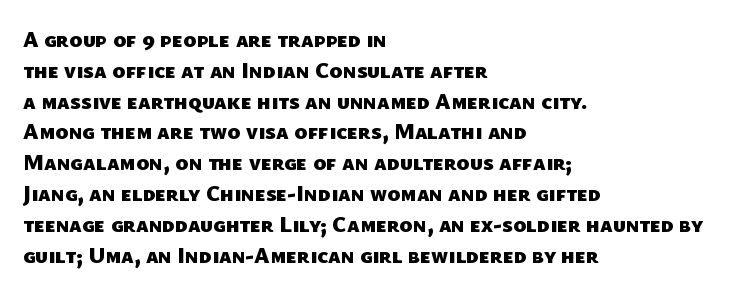
Typesetter's note: full bold, strokes at maximum text heaviness. Line spacing here is normal. Horizontally, the lines are justified to the leading edge only. The type is set solid horizontally, with unmodified tracking.
